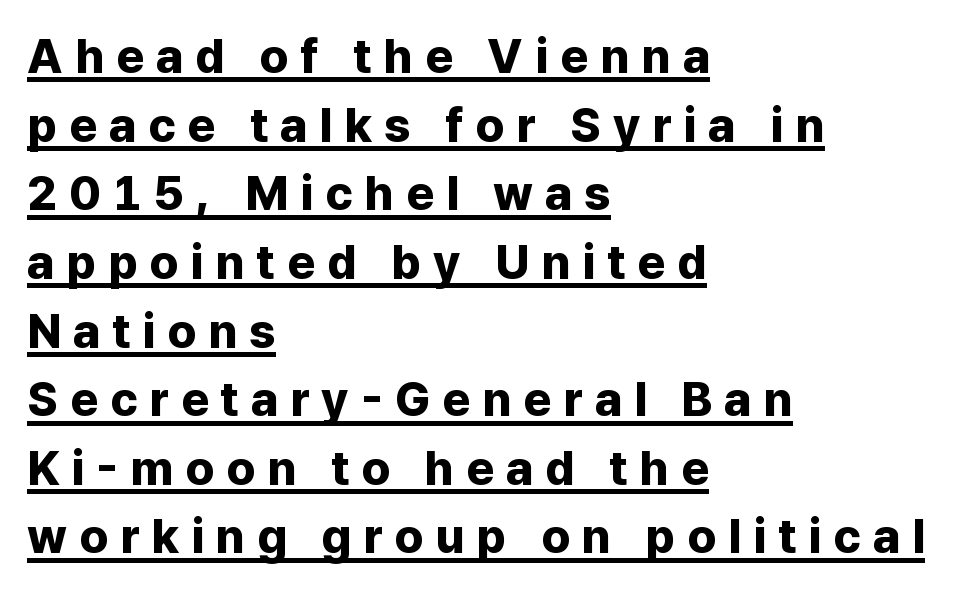
Letterform terminals end flat and unadorned throughout the passage. These lines were composed using upright roman letters. Horizontal bands of white between lines are of average thickness. There is plenty of visible air inserted between adjacent glyphs. Is this a fixed-width face? No — the glyphs have proportional, varying widths. A student would call this left alignment; a typographer would say flush left, rag right.
